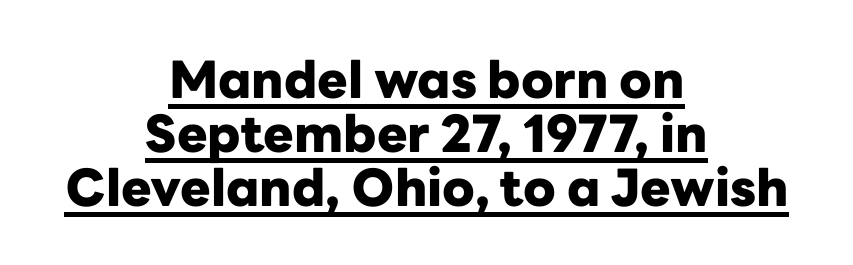
Inter-character spacing is left at the font's built-in metrics. Glance below the letters and you will spot a drawn line. Cramped leading. If you folded the block vertically in half, each line would mirror itself in length.
